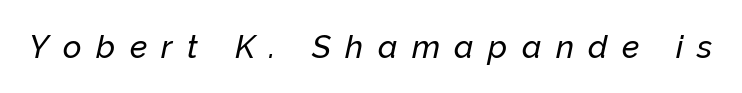
{"italic": "yes", "lean": "right", "slant_degrees": 12, "width": "normal", "stroke_contrast": "low", "x_height": "medium", "monospaced": "no", "underline": "no", "letter_spacing": "wide", "letter_spacing_em": 0.45, "glyph_px": 32}
